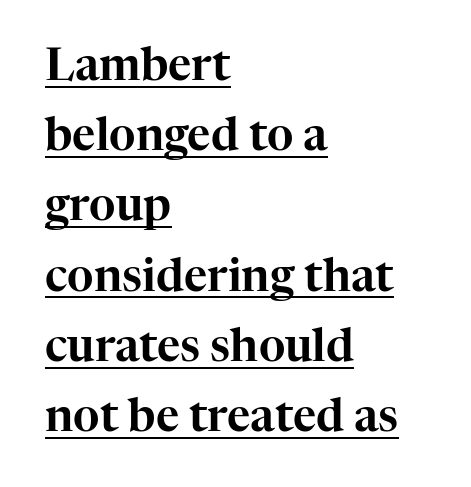
The image shows 45 px serif type, upright; set left-aligned, normal line spacing (1.56x), normal letter spacing, underlined; high stroke contrast and a medium x-height.
